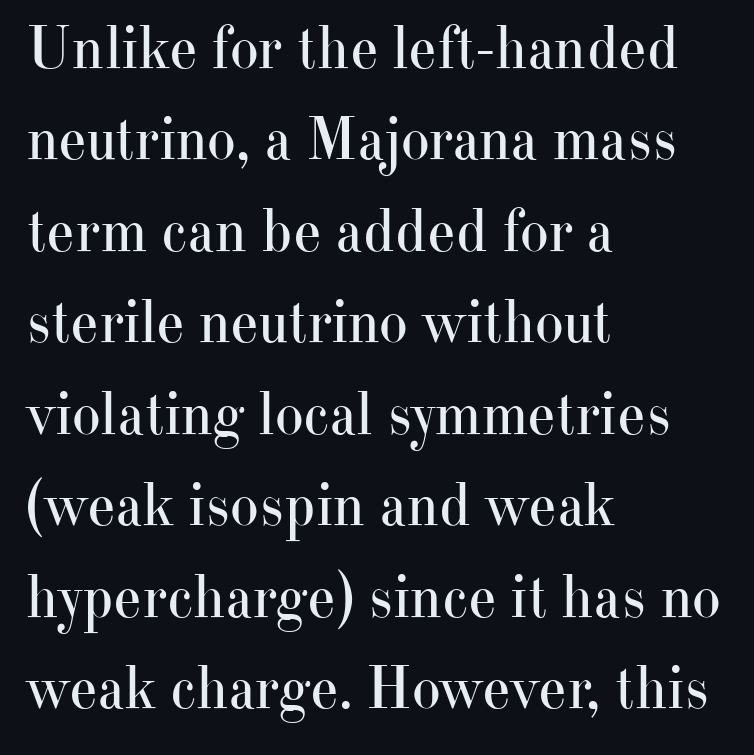
{"serif": "yes", "italic": "no", "bold": "no", "weight": "regular", "width": "normal", "stroke_contrast": "high", "x_height": "small", "monospaced": "no", "underline": "no", "align": "left", "line_spacing": "normal", "line_spacing_ratio": 1.5, "letter_spacing": "normal", "letter_spacing_em": 0.0, "glyph_px": 61}
